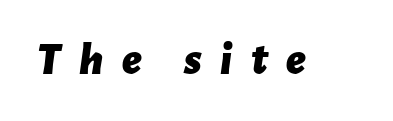
The image shows 46 px bold type, italic (leaning right); set unusually wide letter spacing (+0.4 em), not underlined; low stroke contrast and a medium x-height.
